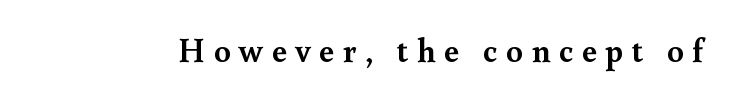
Typographically, this falls in the serif category. The tracking jumps out immediately: characters are airy and widely separated. Compared with an ordinary text face, these strokes are far heavier — a full bold. Each letter keeps its own natural width here, so spacing adapts to shape. A clean baseline with only descenders dipping below it. Every character sits straight up, as roman type does.
